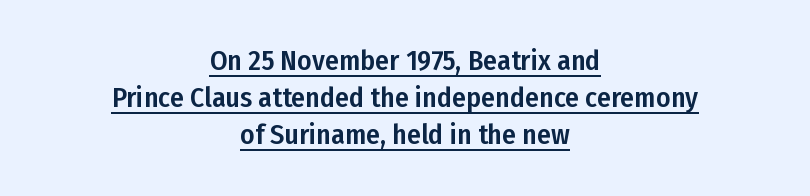
{"serif": "no", "italic": "no", "width": "condensed", "stroke_contrast": "low", "x_height": "medium", "monospaced": "no", "underline": "yes", "align": "center", "line_spacing": "normal", "line_spacing_ratio": 1.33, "letter_spacing": "normal", "letter_spacing_em": 0.0, "glyph_px": 28}
